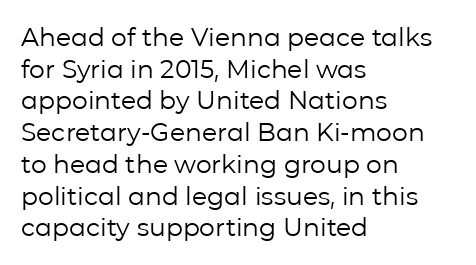
{"italic": "no", "bold": "no", "underline": "no", "align": "left", "line_spacing": "normal", "line_spacing_ratio": 1.27, "letter_spacing": "normal", "letter_spacing_em": 0.0, "glyph_px": 25}
